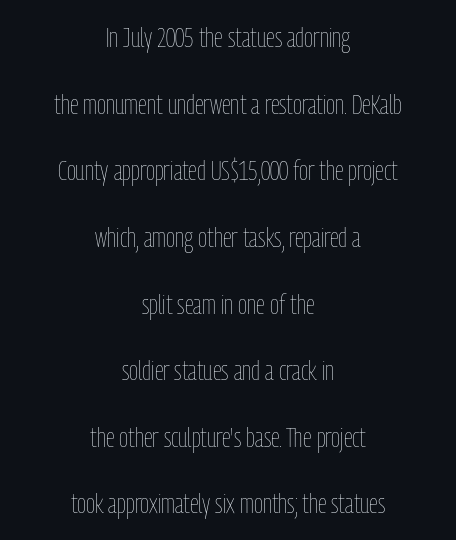
The paragraph shown floats in the horizontal middle. Looks like regular typesetting: each glyph gets only the width it needs. Quick note: interline space is abundant. Posture: vertical. Clear beneath every line of the passage. Observe the ordinary spacing: letters are neighbours, not strangers.
